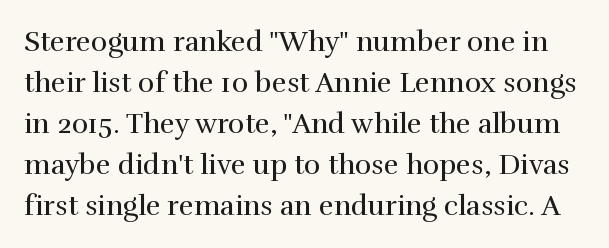
Q: Is the text bold? A: No.
Q: Is the text italic (slanted)? A: No, it is upright.
Q: Is the typeface a serif or a sans-serif typeface? A: Serif.
Q: Is the text underlined? A: No.
Q: Is the spacing between letters normal or unusually wide? A: Normal.
Q: Is the spacing between lines tight, normal or loose? A: Normal.
Q: Width (condensed, normal, or wide)? A: Normal.
Q: x-height? A: Medium.
Q: Monospaced? A: No.
